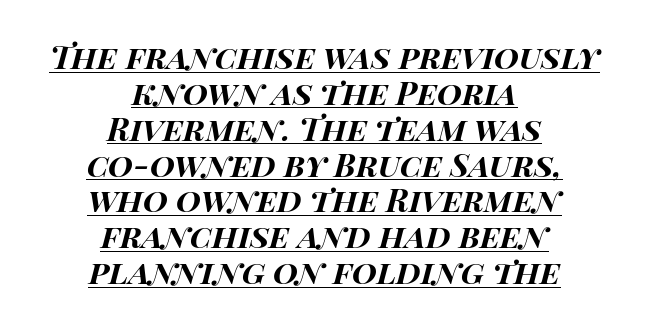
The image shows 32 px bold, wide type, italic (leaning right); set centered, tight line spacing (1.12x), normal letter spacing, underlined; high stroke contrast and a large x-height.
